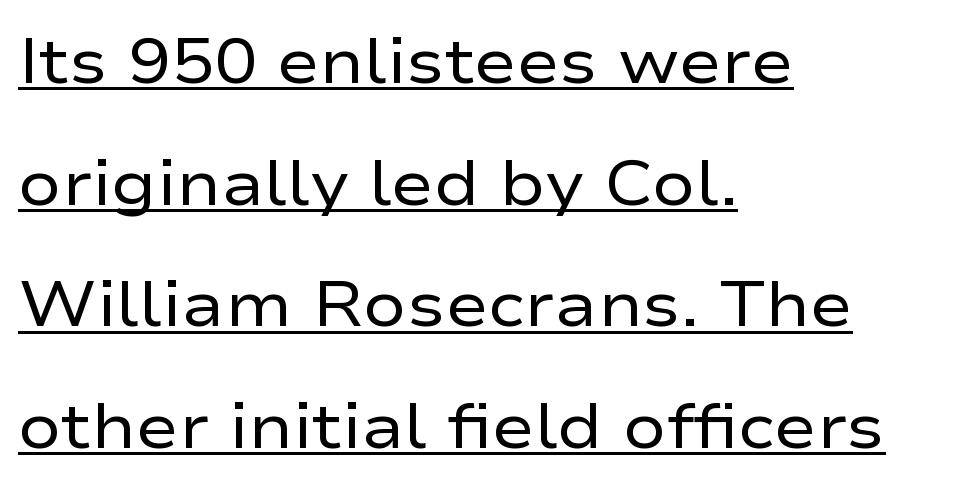
{"serif": "no", "italic": "no", "bold": "no", "weight": "regular", "width": "wide", "stroke_contrast": "low", "x_height": "medium", "monospaced": "no", "underline": "yes", "align": "left", "line_spacing": "loose", "line_spacing_ratio": 1.9, "letter_spacing": "normal", "letter_spacing_em": 0.0, "glyph_px": 64}
